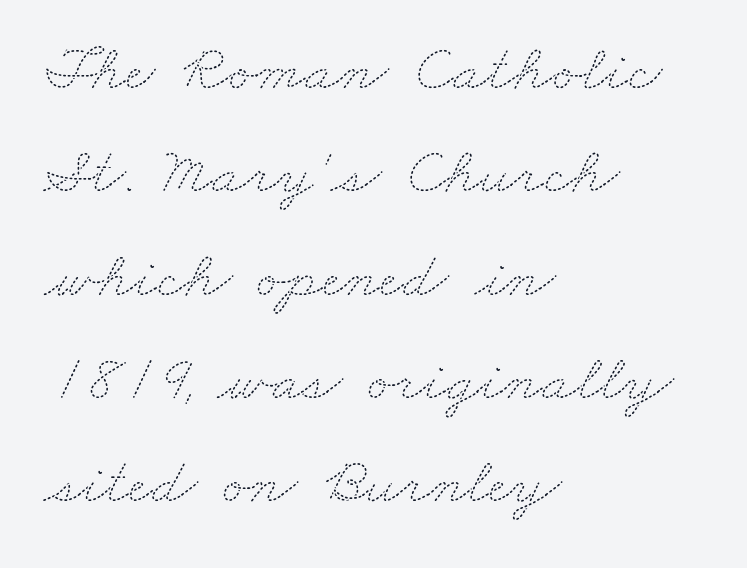
{"bold": "no", "weight": "thin", "width": "wide", "stroke_contrast": "medium", "x_height": "small", "monospaced": "no", "underline": "no", "align": "left", "line_spacing": "normal", "line_spacing_ratio": 1.59, "letter_spacing": "normal", "letter_spacing_em": 0.0, "glyph_px": 65}
